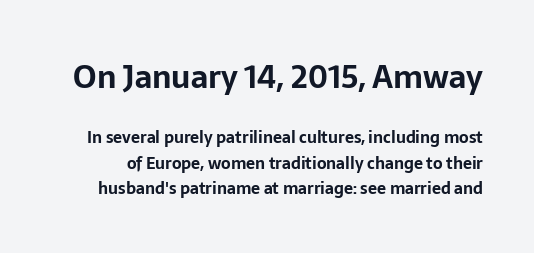
{"serif": "no", "italic": "no", "bold": "yes", "weight": "bold", "width": "normal", "stroke_contrast": "low", "x_height": "medium", "monospaced": "no", "underline": "no", "line_spacing": "normal", "line_spacing_ratio": 1.57, "letter_spacing": "normal", "letter_spacing_em": 0.0, "larger_block": "first", "size_ratio": 1.94, "glyph_px": 31}
